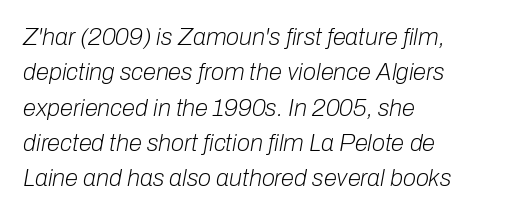
The image shows 24 px text type, italic (leaning right); set left-aligned, normal line spacing (1.47x), normal letter spacing, not underlined.
